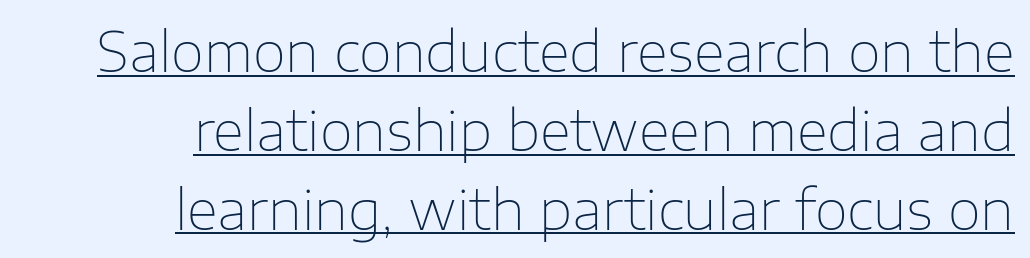
Q: Is the text bold? A: No.
Q: Is the text italic (slanted)? A: No, it is upright.
Q: Is the typeface a serif or a sans-serif typeface? A: Sans-serif.
Q: Is the text underlined? A: Yes.
Q: How is the paragraph aligned? A: Right-aligned.
Q: Is the spacing between letters normal or unusually wide? A: Normal.
Q: Is the spacing between lines tight, normal or loose? A: Normal.
Q: Width (condensed, normal, or wide)? A: Normal.
Q: Stroke contrast? A: Low.
Q: x-height? A: Medium.
Q: Monospaced? A: No.
